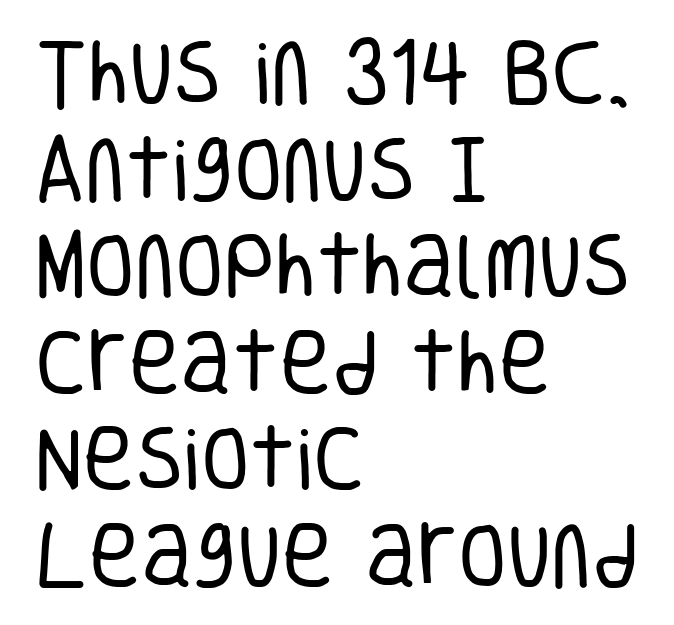
Think of a printed novel: that variable character pitch is what you see here. No extra tracking has been applied to these lines. Is there much room between lines? A standard amount, neither cramped nor airy. No italicization has been applied; the sample stays upright. Stroke terminals: plain, sans-serif. One-word summary of the alignment: left.
